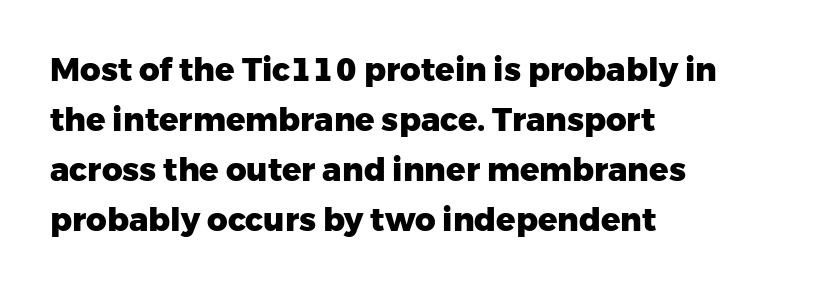
{"serif": "no", "italic": "no", "bold": "yes", "weight": "heavy", "width": "normal", "stroke_contrast": "low", "x_height": "medium", "monospaced": "no", "underline": "no", "align": "left", "line_spacing": "normal", "line_spacing_ratio": 1.56, "letter_spacing": "normal", "letter_spacing_em": 0.0, "glyph_px": 32}
